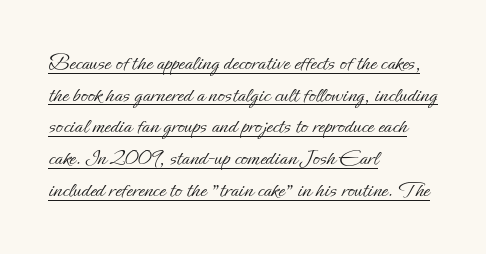
Compared with typical body copy, the letter spacing here is the same. The letterforms sit at book weight or below. Does a line run under the words? Yes, clearly.
